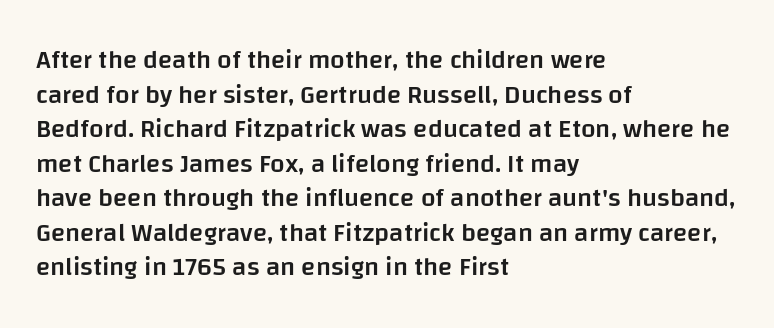
The glyphs have the mass of a demibold cut, below bold. Is the letter spacing exaggerated? No — it looks like the ordinary default. Which margin do the lines hug? The left one — the right edge is uneven. The rows are spaced the way most documents space them. Style check: upright. Has an underline been added? It has not.
